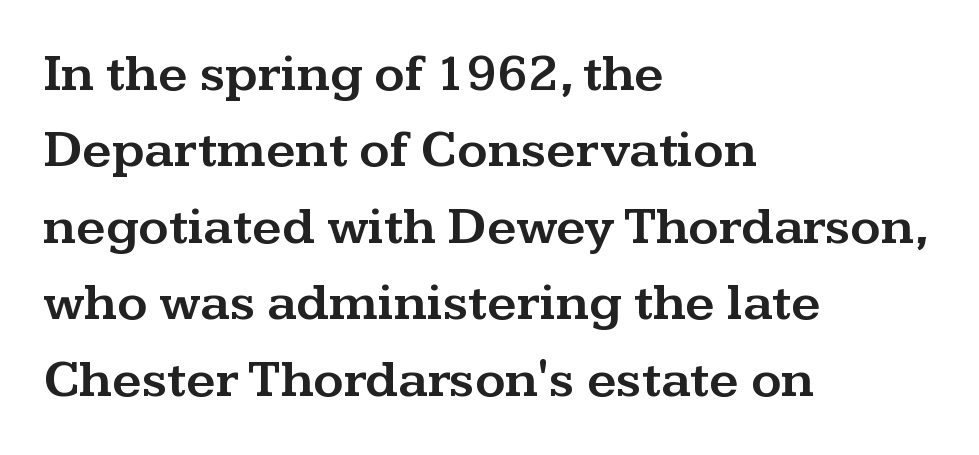
Line starts are locked; line ends wander. Honestly, there is no underline to notice here at all. Reading down the column, the eye jumps a familiar distance to each next line. The face used here is seriffed, in the tradition of book romans. The rendering uses natural spacing where letterforms have individual widths.
